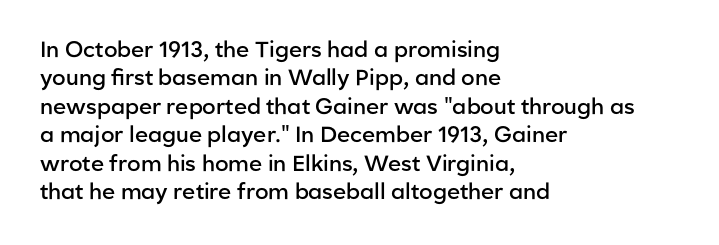
{"italic": "no", "bold": "semi", "underline": "no", "align": "left", "line_spacing": "normal", "line_spacing_ratio": 1.29, "letter_spacing": "normal", "letter_spacing_em": 0.0, "glyph_px": 22}
